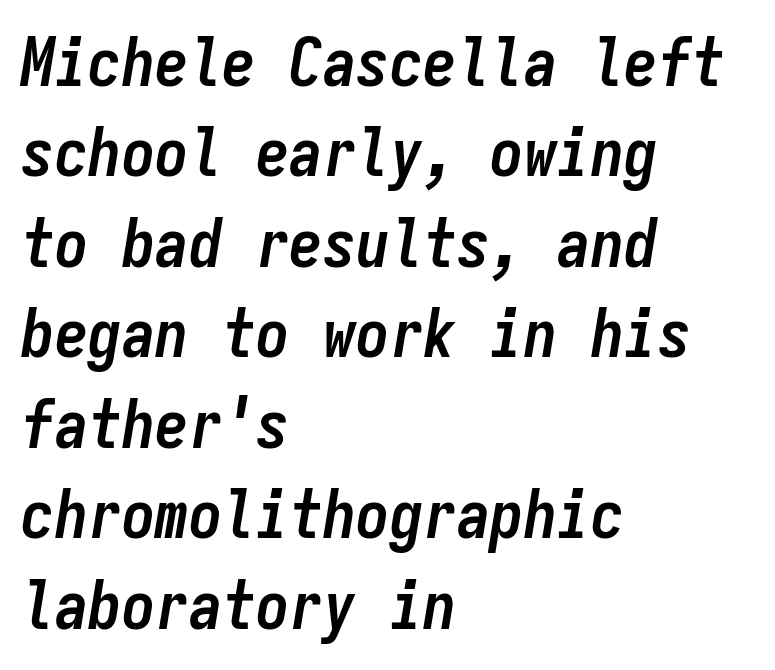
The image shows 67 px semibold, condensed type, italic (leaning right), monospaced; set left-aligned, normal line spacing (1.35x), normal letter spacing, not underlined; low stroke contrast and a medium x-height.
